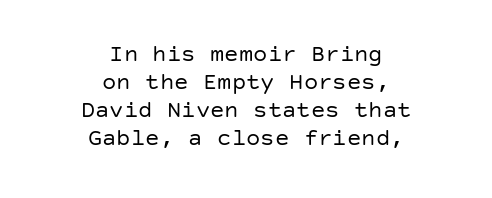
Letters rest on an invisible, unmarked baseline. Stem width sits at or under what a default text font uses. Letter spacing: default. Ascenders rise straight up at ninety degrees.
